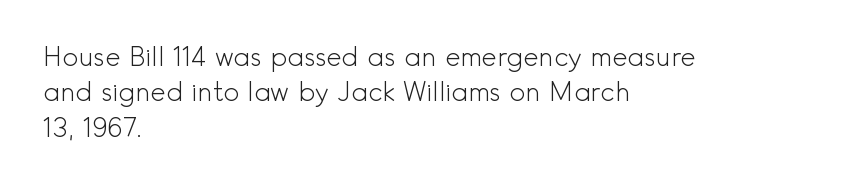
The image shows 26 px text type, upright; set left-aligned, normal line spacing (1.36x), normal letter spacing, not underlined.
